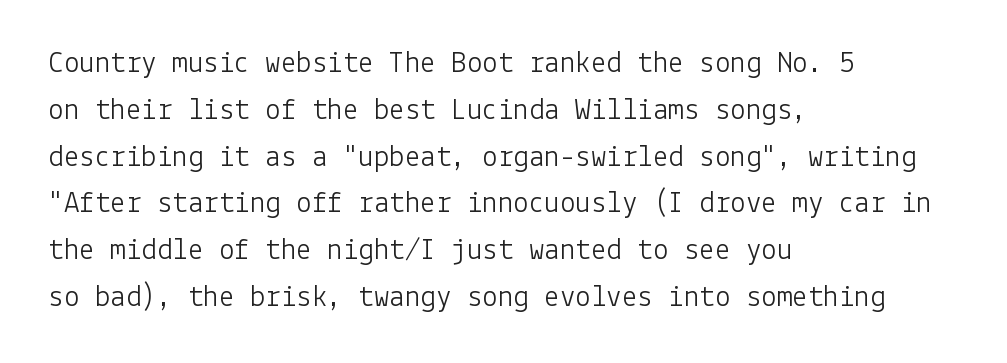
{"serif": "no", "italic": "no", "bold": "no", "weight": "light", "width": "normal", "stroke_contrast": "low", "x_height": "medium", "underline": "no", "align": "left", "line_spacing": "normal", "line_spacing_ratio": 1.51, "letter_spacing": "normal", "letter_spacing_em": 0.0, "glyph_px": 31}
